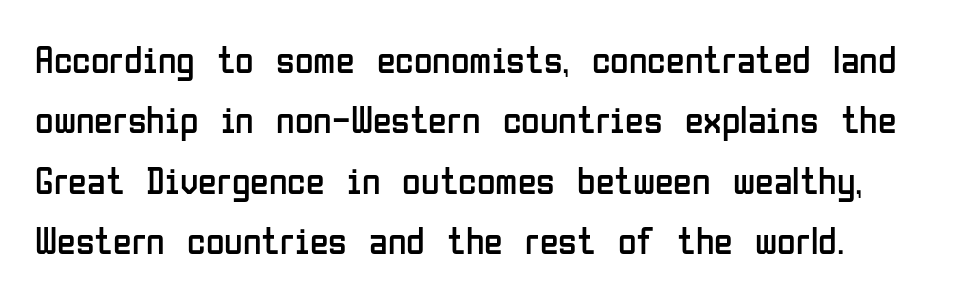
{"serif": "no", "italic": "no", "bold": "no", "weight": "regular", "width": "condensed", "stroke_contrast": "low", "x_height": "medium", "monospaced": "no", "underline": "no", "line_spacing": "normal", "line_spacing_ratio": 1.59, "letter_spacing": "normal", "letter_spacing_em": 0.0, "glyph_px": 38}
